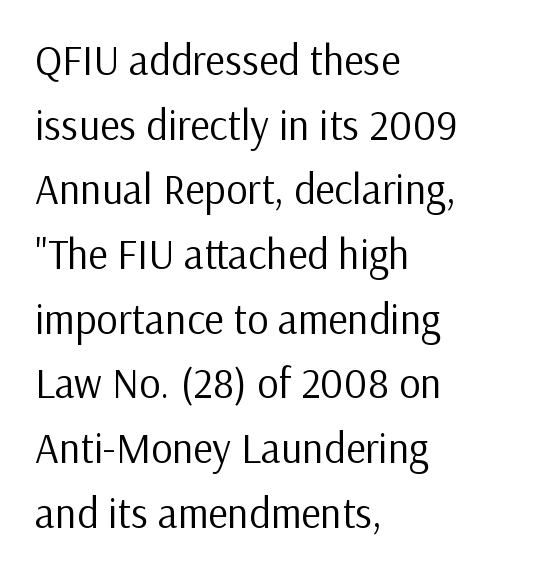
{"serif": "no", "italic": "no", "bold": "no", "weight": "regular", "width": "normal", "stroke_contrast": "low", "x_height": "medium", "monospaced": "no", "underline": "no", "align": "left", "line_spacing": "normal", "line_spacing_ratio": 1.54, "letter_spacing": "normal", "letter_spacing_em": 0.0, "glyph_px": 42}
